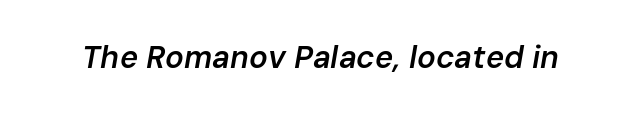
{"italic": "yes", "lean": "right", "slant_degrees": 10, "bold": "semi", "weight": "semibold", "width": "normal", "stroke_contrast": "low", "x_height": "medium", "monospaced": "no", "underline": "no", "letter_spacing": "normal", "letter_spacing_em": 0.0, "glyph_px": 31}
